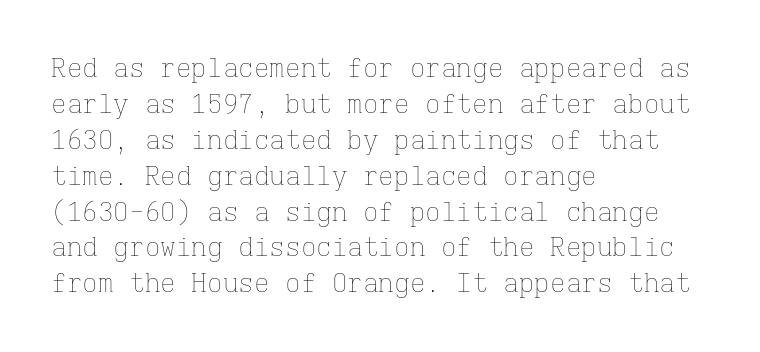
The image shows 26 px text type, upright; set left-aligned, normal line spacing (1.38x), normal letter spacing, not underlined.
